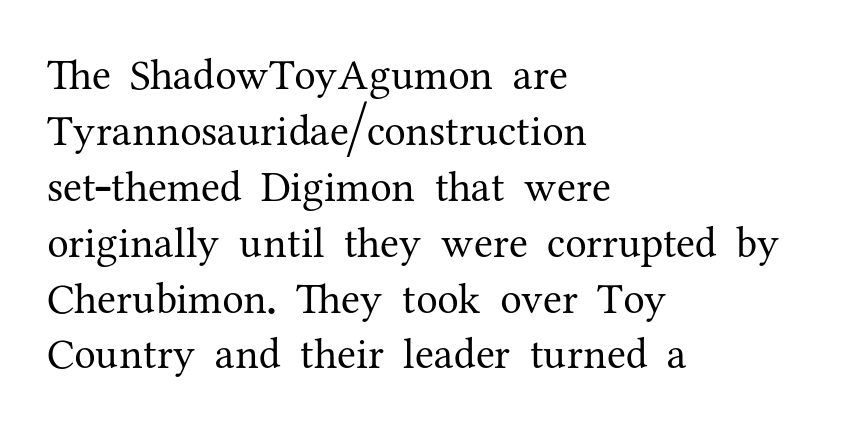
{"serif": "yes", "italic": "no", "bold": "no", "weight": "regular", "width": "normal", "stroke_contrast": "medium", "x_height": "medium", "monospaced": "no", "underline": "no", "align": "left", "line_spacing": "normal", "line_spacing_ratio": 1.3, "letter_spacing": "normal", "letter_spacing_em": 0.0, "glyph_px": 43}
